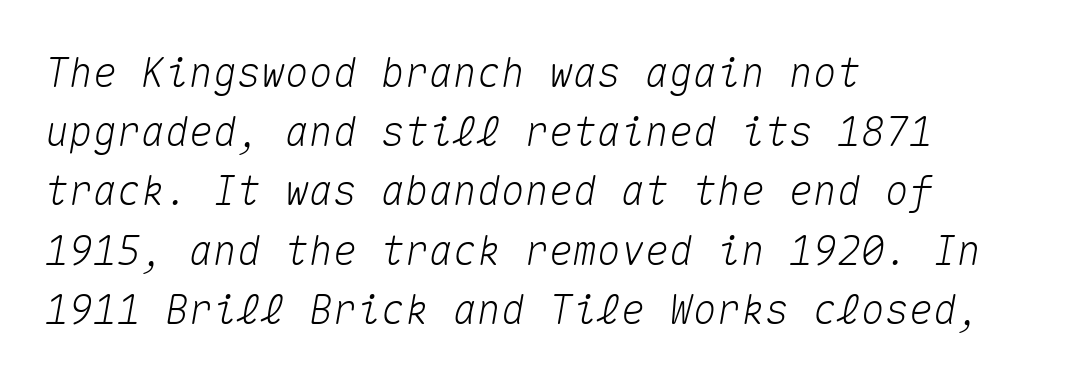
Rule under the text: the space is simply empty. Slant detected: the letters are inclined. Look at the tracking — it's just the regular setting, nothing added. Do the characters align in a grid? Yes, the font is monospaced.
